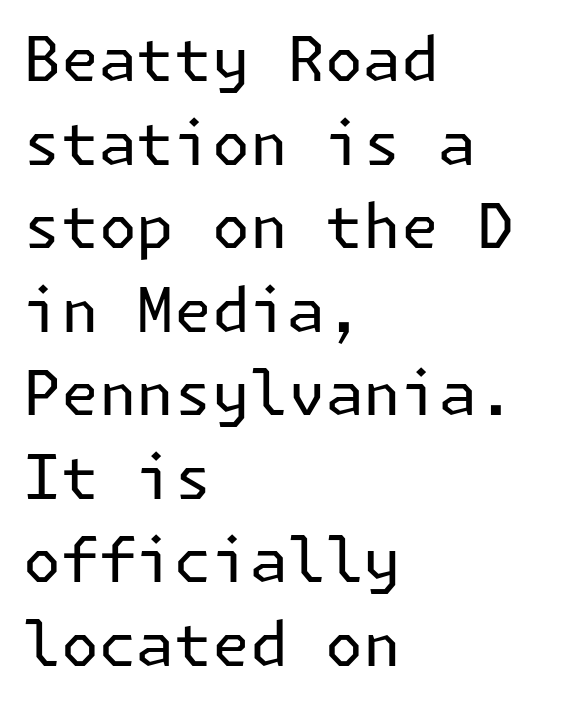
The image shows 61 px regular-weight sans-serif type, upright; set left-aligned, normal line spacing (1.37x), normal letter spacing, not underlined; low stroke contrast and a medium x-height.
